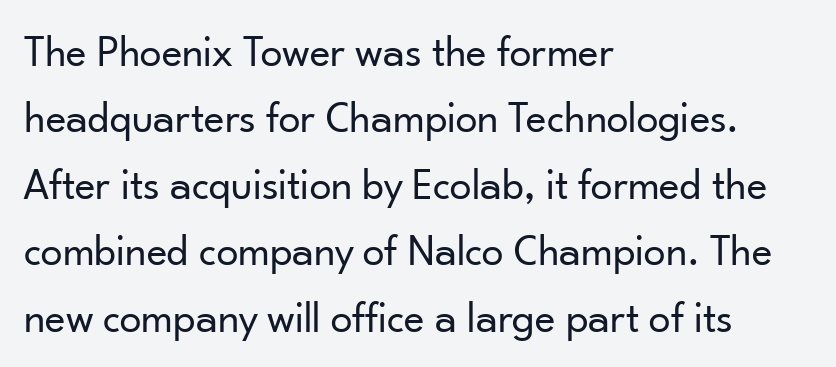
{"serif": "no", "italic": "no", "bold": "no", "weight": "regular", "width": "normal", "stroke_contrast": "low", "x_height": "small", "monospaced": "no", "underline": "no", "align": "left", "line_spacing": "normal", "line_spacing_ratio": 1.51, "letter_spacing": "normal", "letter_spacing_em": 0.0, "glyph_px": 44}
